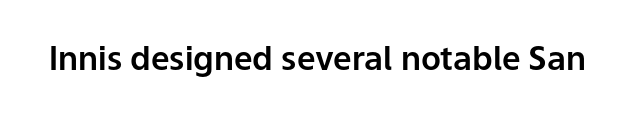
Is the letter spacing exaggerated? No — it looks like the ordinary default. A clean baseline with only descenders dipping below it. Is this a sans? Yes — the strokes have no serifs. Character widths vary here, with narrow letters taking less room than wide ones. Unlike italic type, these characters show no tilt at all.
